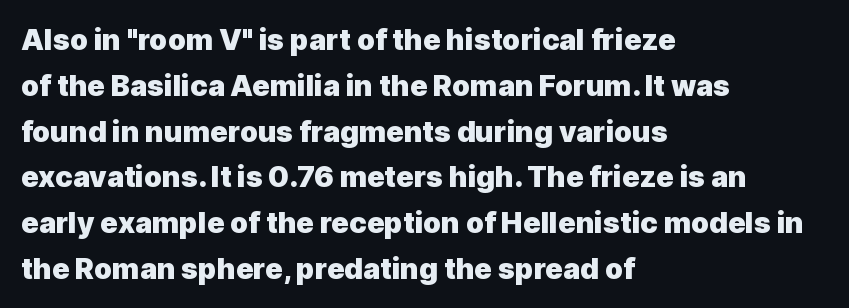
The image shows 29 px heavy sans-serif type, upright; set left-aligned, normal line spacing (1.58x), normal letter spacing, not underlined; a medium x-height.
